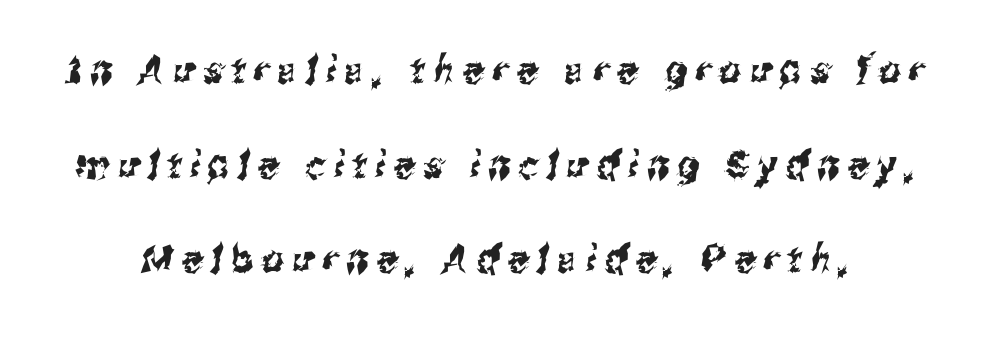
Display-style spreading of the glyphs; the letterfit is very open. Each letter's strokes conclude bluntly, with no projecting serifs. Descender tails drop into unmarked territory. Reading down the column, the eye jumps a long way to each next line. Varying glyph widths throughout — classic text-font behaviour.
